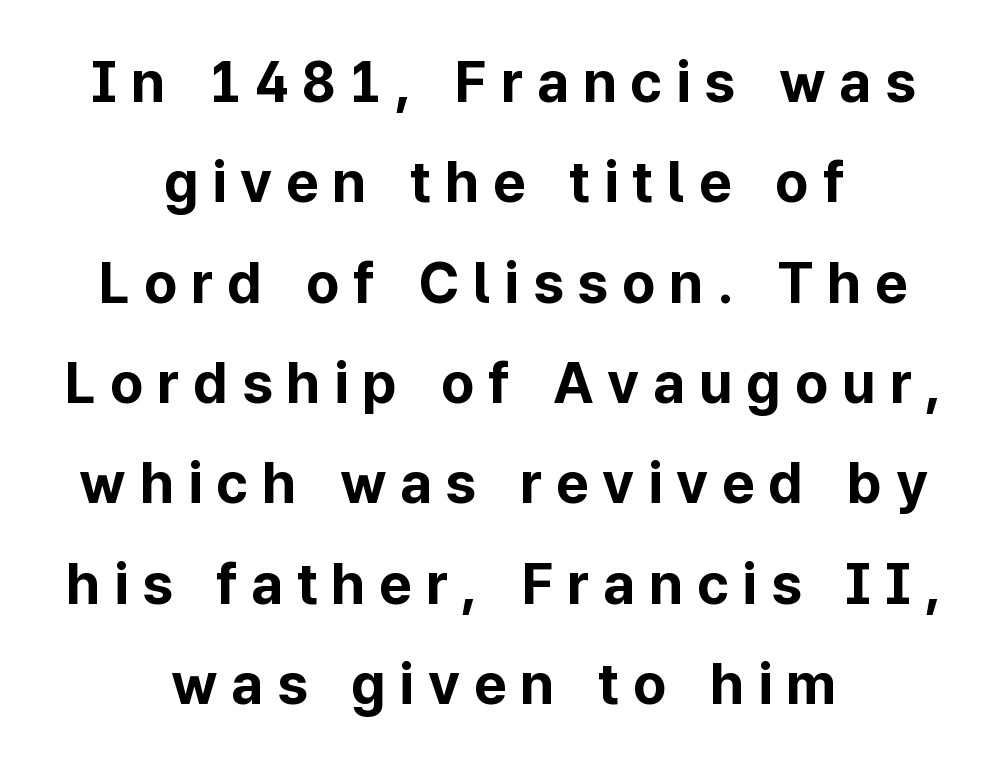
The rendering uses a bold face; every stroke is thick and dark. The typography opts for an upright posture over an oblique one. Only glyphs here, with clear space below each row. Centered paragraph, ragged on both sides. The rendering inserts visible extra space after every character. Character widths vary here, with narrow letters taking less room than wide ones.
